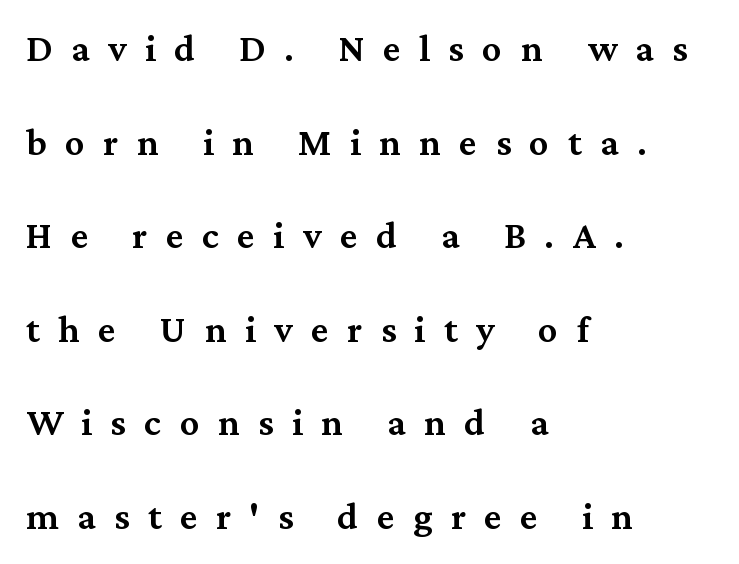
{"serif": "yes", "italic": "no", "bold": "semi", "weight": "semibold", "width": "normal", "stroke_contrast": "medium", "x_height": "medium", "monospaced": "no", "underline": "no", "align": "left", "line_spacing": "loose", "line_spacing_ratio": 2.4, "letter_spacing": "wide", "letter_spacing_em": 0.47, "glyph_px": 39}
